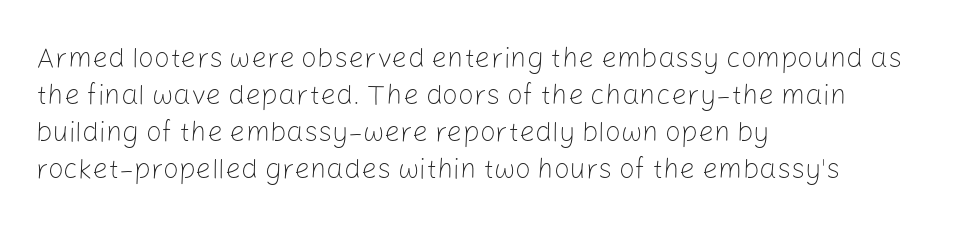
Q: Is the text bold? A: No.
Q: Is the text italic (slanted)? A: No, it is upright.
Q: Is the typeface a serif or a sans-serif typeface? A: Sans-serif.
Q: Is the text underlined? A: No.
Q: How is the paragraph aligned? A: Left-aligned.
Q: Is the spacing between letters normal or unusually wide? A: Normal.
Q: Is the spacing between lines tight, normal or loose? A: Normal.
Q: Width (condensed, normal, or wide)? A: Normal.
Q: Stroke contrast? A: Low.
Q: x-height? A: Medium.
Q: Monospaced? A: No.
